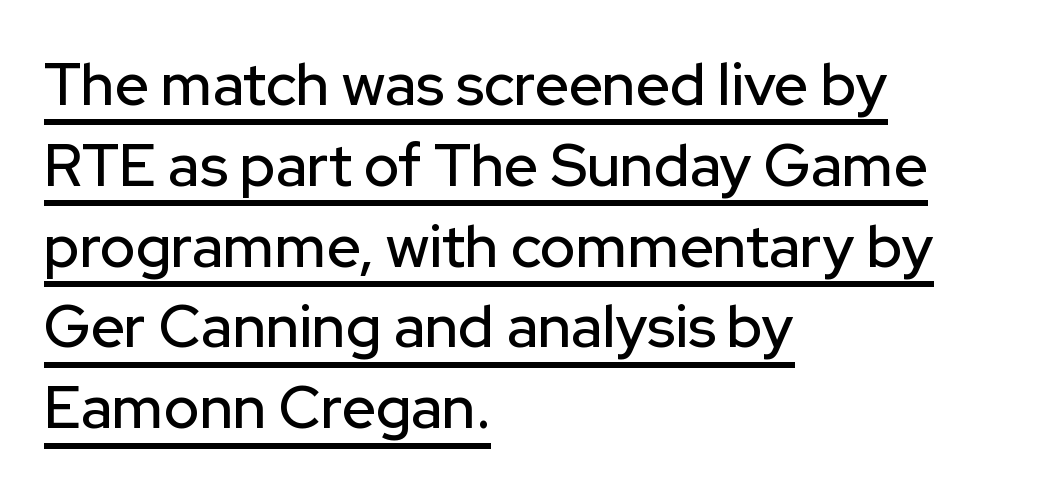
Q: Is the text italic (slanted)? A: No, it is upright.
Q: Is the typeface a serif or a sans-serif typeface? A: Sans-serif.
Q: Is the text underlined? A: Yes.
Q: How is the paragraph aligned? A: Left-aligned.
Q: Is the spacing between letters normal or unusually wide? A: Normal.
Q: Is the spacing between lines tight, normal or loose? A: Normal.
Q: Width (condensed, normal, or wide)? A: Normal.
Q: Stroke contrast? A: Low.
Q: x-height? A: Medium.
Q: Monospaced? A: No.
